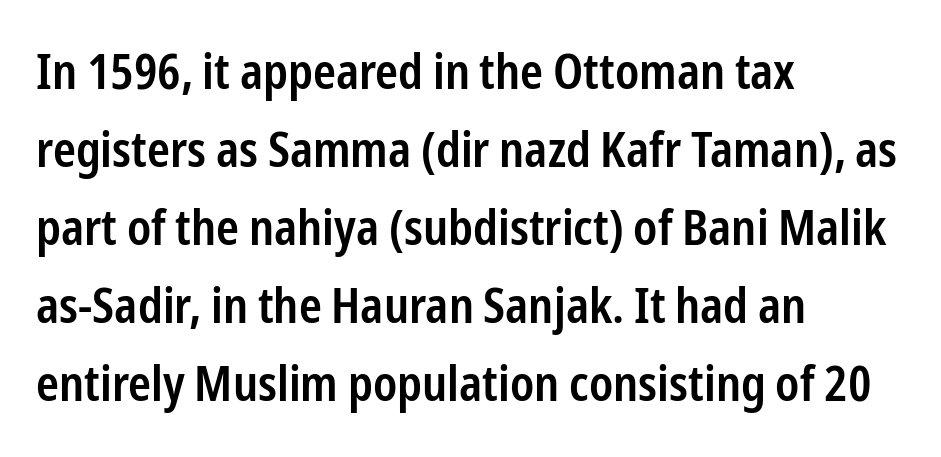
The passage shown is not underscored anywhere. The rendering uses natural spacing where letterforms have individual widths. Typographically, this falls in the sans-serif category. Typeset ragged right — the left edge is the straight one. Quick note: not italic, upright. Heft: intermediate — a semibold.
